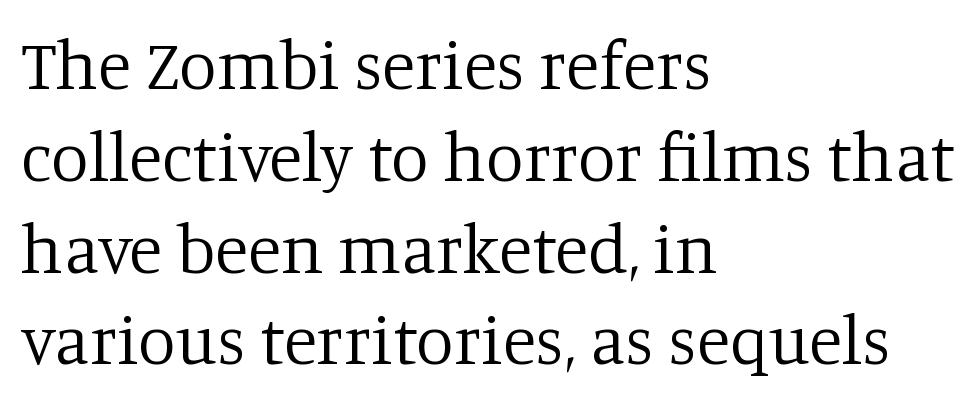
Q: Is the text bold? A: No.
Q: Is the text italic (slanted)? A: No, it is upright.
Q: Is the typeface a serif or a sans-serif typeface? A: Serif.
Q: Is the text underlined? A: No.
Q: How is the paragraph aligned? A: Left-aligned.
Q: Is the spacing between letters normal or unusually wide? A: Normal.
Q: Is the spacing between lines tight, normal or loose? A: Normal.
Q: Width (condensed, normal, or wide)? A: Normal.
Q: Stroke contrast? A: Low.
Q: x-height? A: Large.
Q: Monospaced? A: No.
